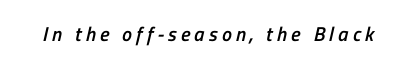
{"bold": "semi", "underline": "no", "letter_spacing": "wide", "letter_spacing_em": 0.21, "glyph_px": 20}
